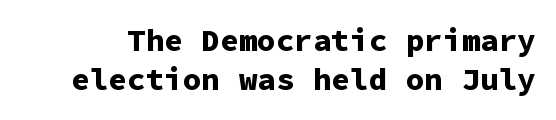
{"serif": "no", "italic": "no", "bold": "yes", "weight": "bold", "width": "normal", "stroke_contrast": "low", "x_height": "medium", "monospaced": "yes", "underline": "no", "line_spacing": "normal", "line_spacing_ratio": 1.27, "letter_spacing": "normal", "letter_spacing_em": 0.0, "glyph_px": 31}
